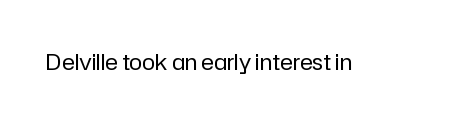
The image shows 22 px text type, upright; set normal letter spacing, not underlined.
